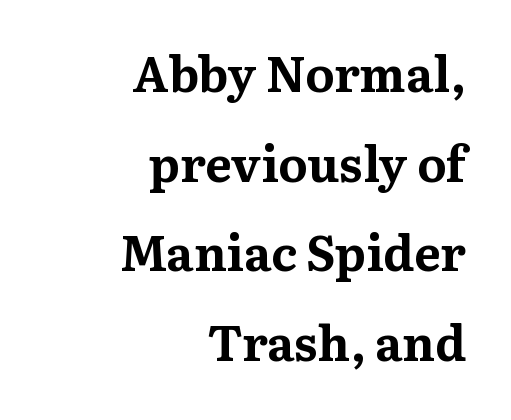
Q: Is the text bold? A: Yes.
Q: Is the text italic (slanted)? A: No, it is upright.
Q: Is the typeface a serif or a sans-serif typeface? A: Serif.
Q: Is the text underlined? A: No.
Q: How is the paragraph aligned? A: Right-aligned.
Q: Is the spacing between letters normal or unusually wide? A: Normal.
Q: Width (condensed, normal, or wide)? A: Normal.
Q: Stroke contrast? A: Medium.
Q: x-height? A: Medium.
Q: Monospaced? A: No.
